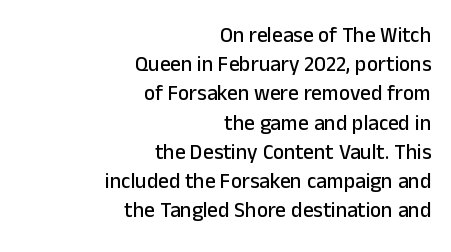
The image shows 21 px text type, upright; set right-aligned, normal line spacing (1.39x), normal letter spacing, not underlined.
